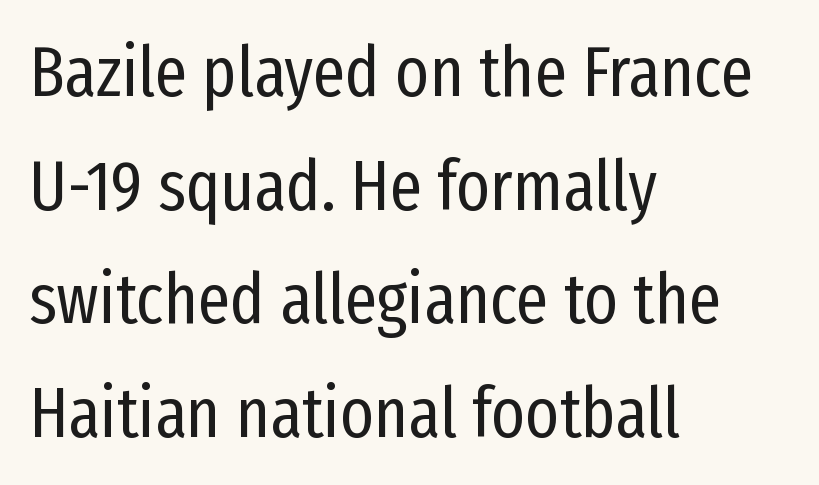
The image shows 71 px regular-weight, condensed sans-serif type, upright; set left-aligned, normal line spacing (1.6x), normal letter spacing, not underlined; low stroke contrast and a medium x-height.
